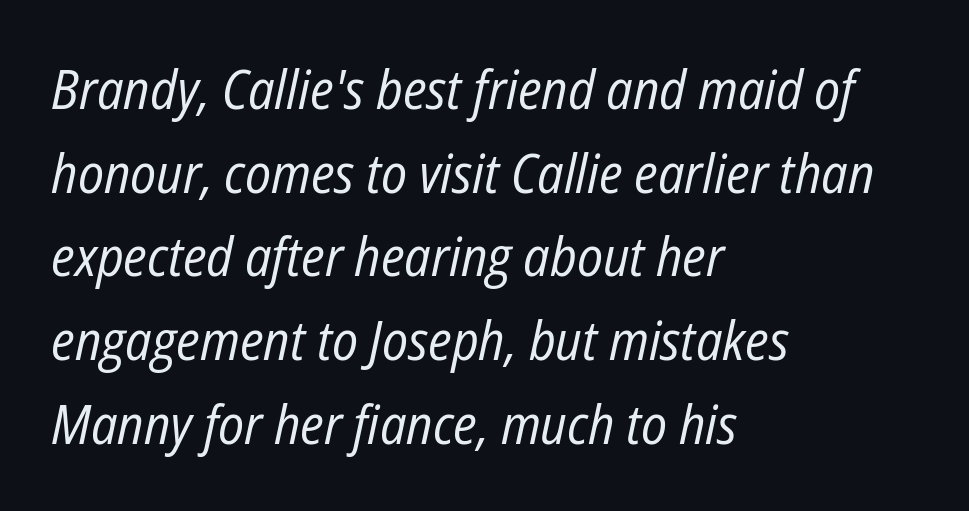
These glyphs show unthickened strokes, regular width or finer. The line-height multiplier appears to be the usual default. You could not count columns in this text — the font is proportionally spaced. Here the glyphs are tracked normally, forming tight word shapes. Notice how the stems are inclined rather than vertical — that's the hallmark of italics.
